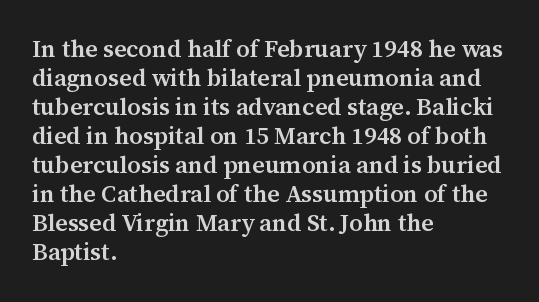
The image shows 24 px text type, upright; set left-aligned, line spacing 1.21x, normal letter spacing, not underlined.
